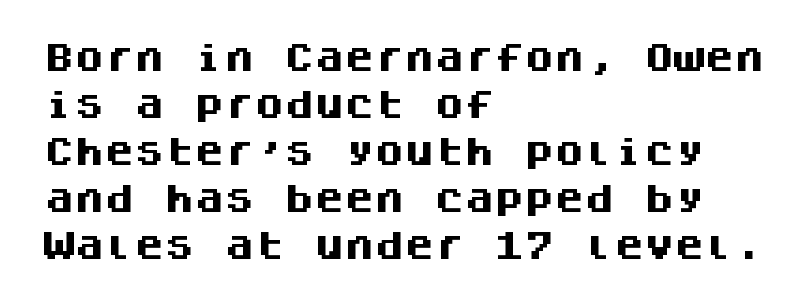
Looks like terminal output: every glyph gets an equal slot. Alignment: flush left. Students, note that the glyphs here touch the page at normal intervals. Does the type have serifs? No, each stem ends abruptly. Type without underlining.
